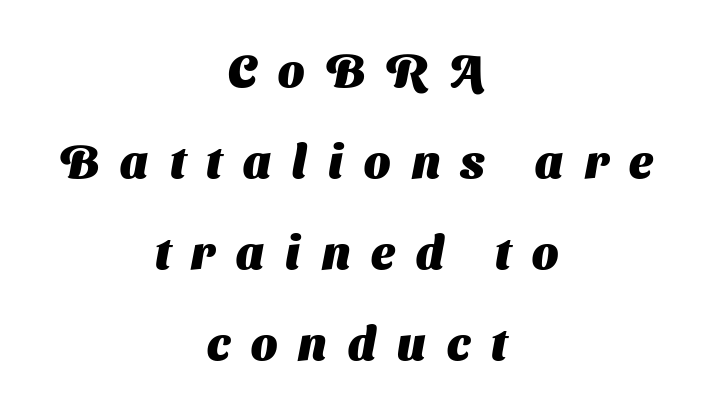
{"serif": "no", "bold": "yes", "weight": "heavy", "width": "normal", "stroke_contrast": "medium", "x_height": "medium", "monospaced": "no", "underline": "no", "align": "center", "line_spacing": "loose", "line_spacing_ratio": 1.98, "letter_spacing": "wide", "letter_spacing_em": 0.46, "glyph_px": 46}
